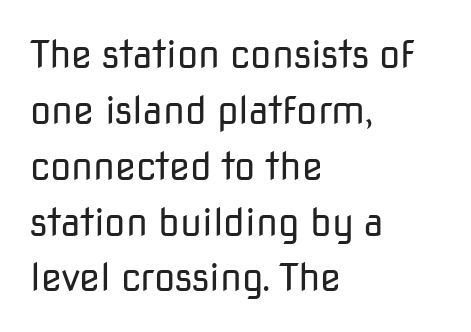
Do the characters align in a grid? No, the font is proportional. The string is rendered with underlining switched off. Serifs: no, the terminals of the letterforms are clean. Glyph-to-glyph distance matches everyday printed text. Interline gaps are of average width in this sample.
